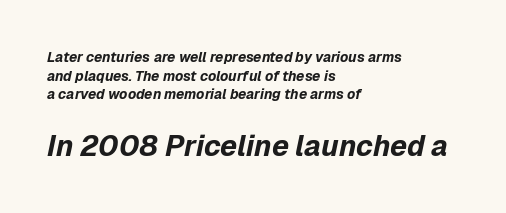
The image shows 29 px bold type, italic (leaning right); set left-aligned, normal line spacing (1.33x), normal letter spacing, not underlined; the second (bottom) block is 2.07x larger; low stroke contrast and a medium x-height.
